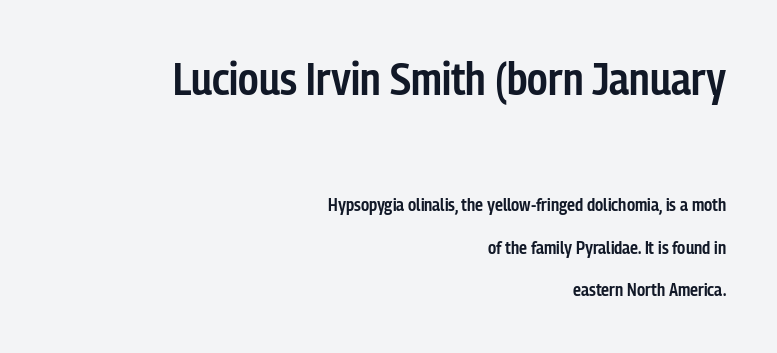
{"serif": "no", "italic": "no", "bold": "semi", "weight": "semibold", "width": "condensed", "stroke_contrast": "low", "x_height": "medium", "monospaced": "no", "underline": "no", "align": "right", "line_spacing": "loose", "line_spacing_ratio": 2.36, "letter_spacing": "normal", "letter_spacing_em": 0.0, "larger_block": "first", "size_ratio": 2.5, "glyph_px": 45}
